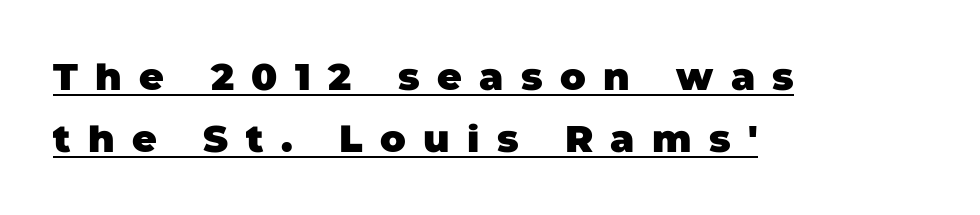
Every letter is thick-stroked: bold, no question. Typographically, this falls in the sans-serif category. Line beginnings align vertically; line endings do not. Note the varied advance widths — an 'i' is clearly narrower than an 'm'. Substantial extra tracking has been applied to these lines.
